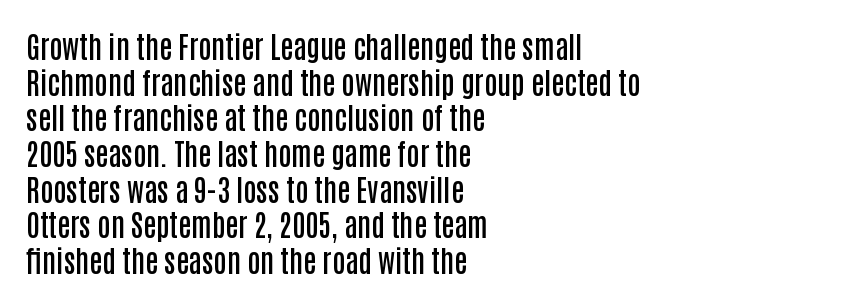
Q: Is the text bold? A: Semi-bold.
Q: Is the text italic (slanted)? A: No, it is upright.
Q: Is the typeface a serif or a sans-serif typeface? A: Sans-serif.
Q: Is the text underlined? A: No.
Q: How is the paragraph aligned? A: Left-aligned.
Q: Is the spacing between letters normal or unusually wide? A: Normal.
Q: Width (condensed, normal, or wide)? A: Condensed.
Q: Stroke contrast? A: Low.
Q: x-height? A: Large.
Q: Monospaced? A: No.
